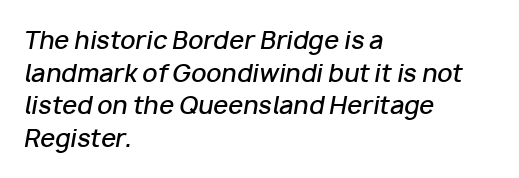
Q: Is the text bold? A: Semi-bold.
Q: Is the text italic (slanted)? A: Yes, it leans right by about 10 degrees.
Q: Is the text underlined? A: No.
Q: How is the paragraph aligned? A: Left-aligned.
Q: Is the spacing between letters normal or unusually wide? A: Normal.
Q: Is the spacing between lines tight, normal or loose? A: Normal.
